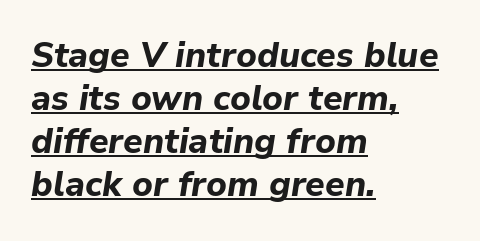
A continuous stroke trails under the words, as in a hyperlink. No extra tracking has been applied to these lines. Look at the stroke-to-counter ratio: heavy, a bold. Notice how the passage keeps a crisp vertical edge on the left only. The font's italic variant was chosen for this text. Do the characters align in a grid? No, the font is proportional.
